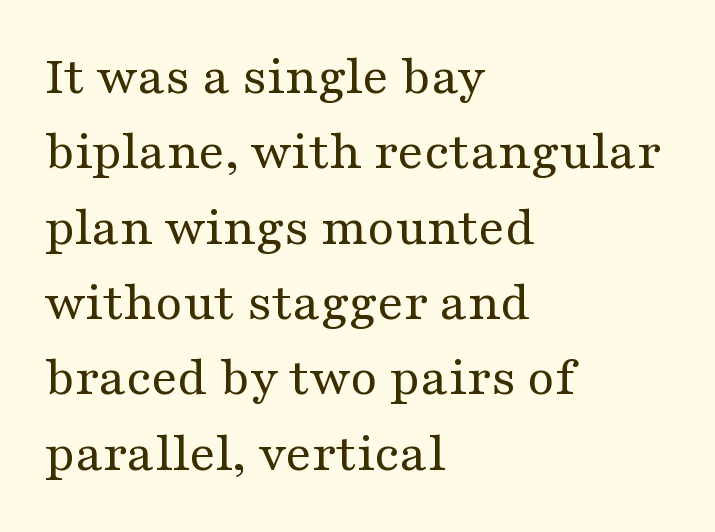
The image shows 55 px regular-weight, wide serif type, upright; set left-aligned, normal line spacing (1.37x), normal letter spacing, not underlined; medium stroke contrast and a medium x-height.
